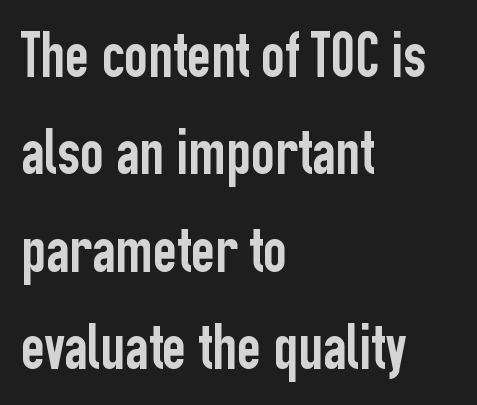
Q: Is the text italic (slanted)? A: No, it is upright.
Q: Is the typeface a serif or a sans-serif typeface? A: Sans-serif.
Q: Is the text underlined? A: No.
Q: How is the paragraph aligned? A: Left-aligned.
Q: Is the spacing between letters normal or unusually wide? A: Normal.
Q: Is the spacing between lines tight, normal or loose? A: Normal.
Q: Width (condensed, normal, or wide)? A: Condensed.
Q: Stroke contrast? A: Low.
Q: x-height? A: Medium.
Q: Monospaced? A: No.
